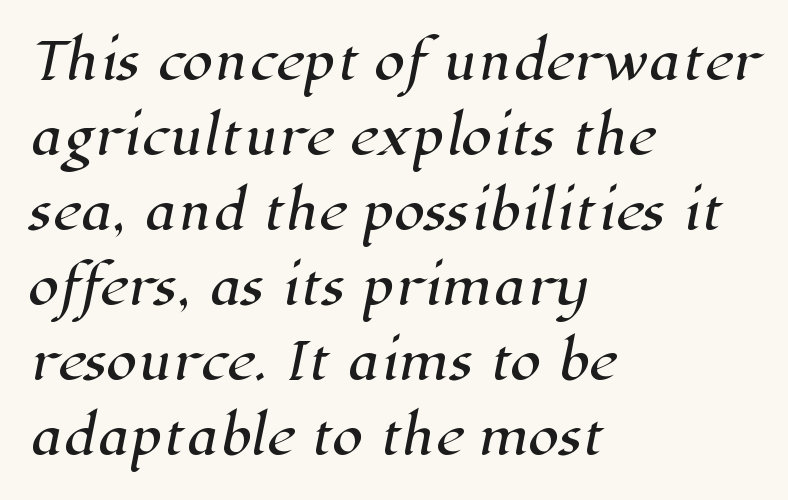
Q: Is the typeface a serif or a sans-serif typeface? A: Serif.
Q: Is the text underlined? A: No.
Q: How is the paragraph aligned? A: Left-aligned.
Q: Is the spacing between letters normal or unusually wide? A: Normal.
Q: Is the spacing between lines tight, normal or loose? A: Normal.
Q: Width (condensed, normal, or wide)? A: Normal.
Q: Stroke contrast? A: High.
Q: x-height? A: Medium.
Q: Monospaced? A: No.
